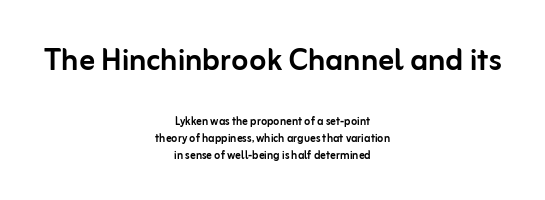
The typography opts for an upright posture over an oblique one. Caption: standard tracking, unaltered. Font category for this specimen: sans-serif. Look at the glyph heights: the upper group is clearly the bigger setting.
